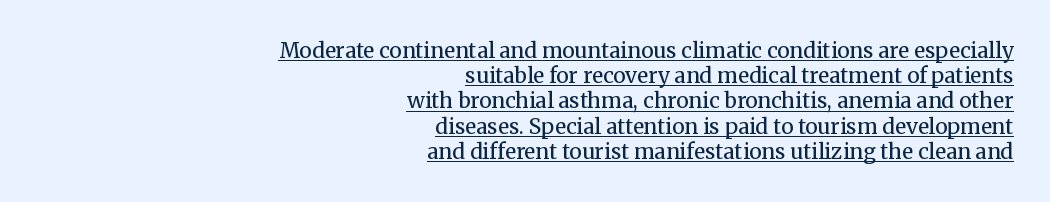
{"italic": "no", "bold": "no", "underline": "yes", "align": "right", "line_spacing_ratio": 1.2, "letter_spacing": "normal", "letter_spacing_em": 0.0, "glyph_px": 21}
